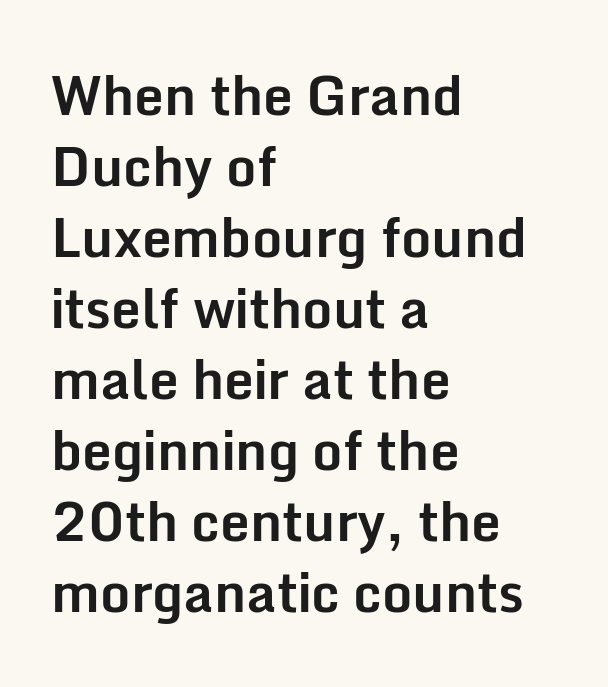
Q: Is the text bold? A: Yes.
Q: Is the text italic (slanted)? A: No, it is upright.
Q: Is the typeface a serif or a sans-serif typeface? A: Sans-serif.
Q: Is the text underlined? A: No.
Q: How is the paragraph aligned? A: Left-aligned.
Q: Is the spacing between letters normal or unusually wide? A: Normal.
Q: Is the spacing between lines tight, normal or loose? A: Normal.
Q: Width (condensed, normal, or wide)? A: Normal.
Q: Stroke contrast? A: Low.
Q: x-height? A: Medium.
Q: Monospaced? A: No.
